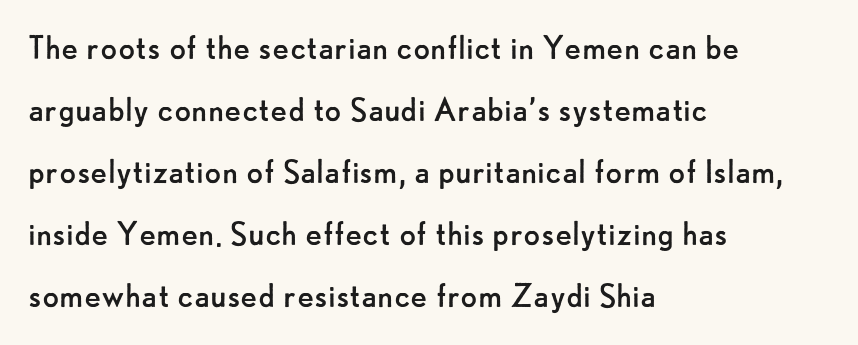
The image shows 39 px regular-weight sans-serif type, upright; set left-aligned, normal line spacing (1.59x), normal letter spacing, not underlined; low stroke contrast and a small x-height.
